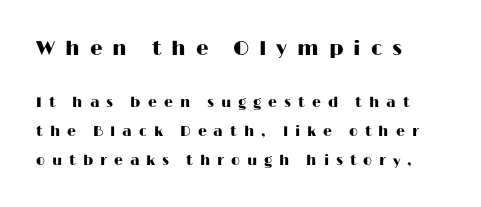
{"italic": "no", "underline": "no", "align": "left", "line_spacing": "loose", "line_spacing_ratio": 2.09, "letter_spacing": "wide", "letter_spacing_em": 0.5, "larger_block": "first", "size_ratio": 1.43, "glyph_px": 20}
